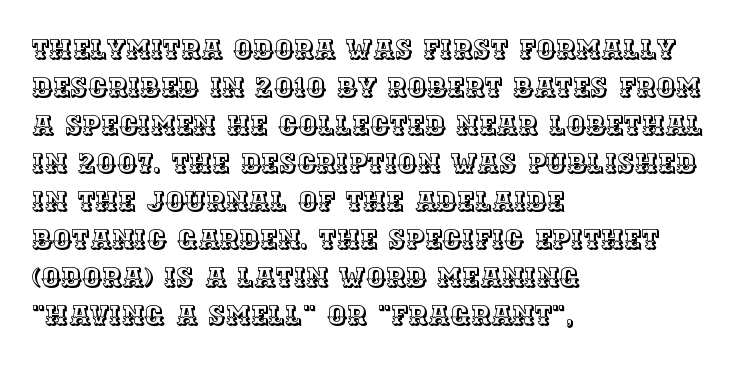
Q: Is the text italic (slanted)? A: No, it is upright.
Q: Is the text underlined? A: No.
Q: How is the paragraph aligned? A: Left-aligned.
Q: Is the spacing between letters normal or unusually wide? A: Normal.
Q: Is the spacing between lines tight, normal or loose? A: Normal.
